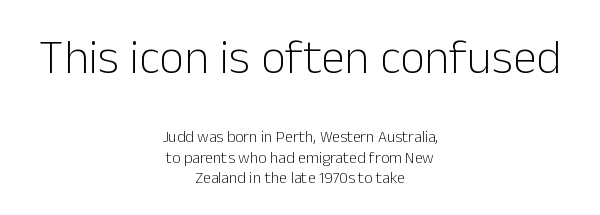
{"serif": "no", "italic": "no", "bold": "no", "weight": "light", "width": "normal", "stroke_contrast": "low", "x_height": "medium", "monospaced": "no", "underline": "no", "align": "center", "line_spacing": "normal", "line_spacing_ratio": 1.3, "letter_spacing": "normal", "letter_spacing_em": 0.0, "larger_block": "first", "size_ratio": 3.0, "glyph_px": 48}
